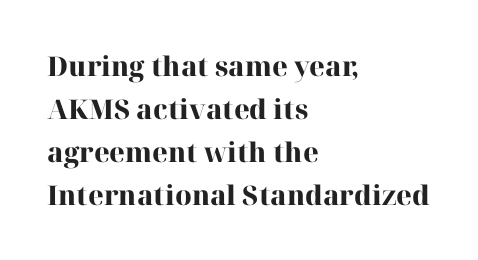
Q: Is the text bold? A: Yes.
Q: Is the text italic (slanted)? A: No, it is upright.
Q: Is the text underlined? A: No.
Q: How is the paragraph aligned? A: Left-aligned.
Q: Is the spacing between letters normal or unusually wide? A: Normal.
Q: Is the spacing between lines tight, normal or loose? A: Normal.
